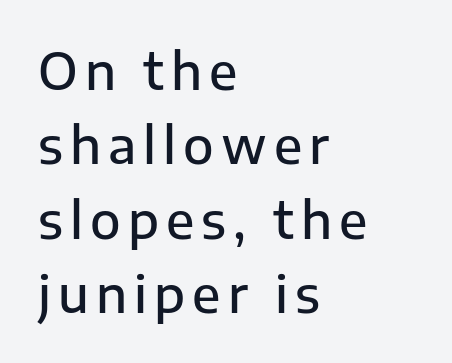
Any mark beneath the type? The region is blank. How heavy is the stroke? Medium-heavy — a semibold, shy of bold. Horizontally, the lines are justified to the leading edge only. Typographically, this falls in the sans-serif category. The lettering holds an erect, upright posture throughout.
